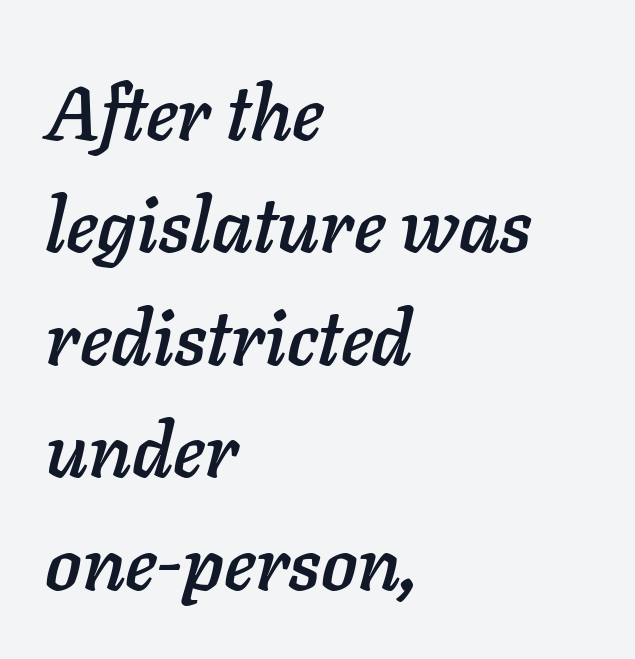
Q: Is the text italic (slanted)? A: Yes, it leans right by about 11 degrees.
Q: Is the text underlined? A: No.
Q: How is the paragraph aligned? A: Left-aligned.
Q: Is the spacing between letters normal or unusually wide? A: Normal.
Q: Is the spacing between lines tight, normal or loose? A: Normal.
Q: Width (condensed, normal, or wide)? A: Normal.
Q: Stroke contrast? A: Low.
Q: x-height? A: Medium.
Q: Monospaced? A: No.
